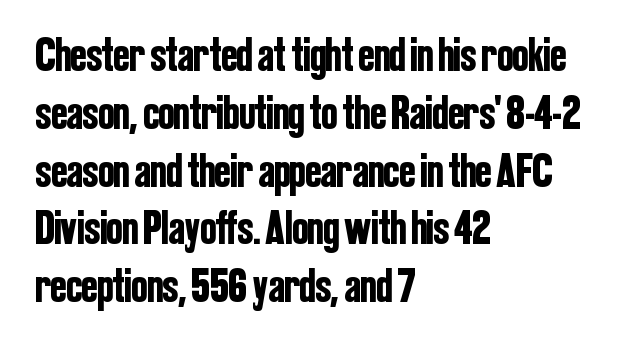
The image shows 47 px condensed sans-serif type, upright; set left-aligned, line spacing 1.23x, normal letter spacing, not underlined; low stroke contrast and a medium x-height.
